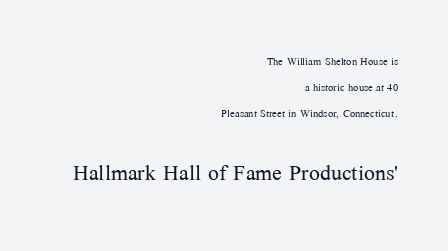
{"serif": "yes", "italic": "no", "bold": "no", "weight": "light", "width": "normal", "stroke_contrast": "medium", "x_height": "medium", "monospaced": "no", "underline": "no", "align": "right", "line_spacing_ratio": 1.84, "letter_spacing": "normal", "letter_spacing_em": 0.0, "larger_block": "second", "size_ratio": 2.07, "glyph_px": 29}
